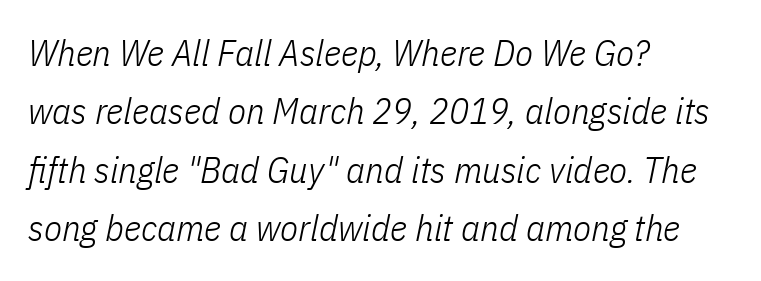
The image shows 37 px light, condensed type, italic (leaning right); set left-aligned, normal line spacing (1.58x), normal letter spacing, not underlined; low stroke contrast and a medium x-height.
